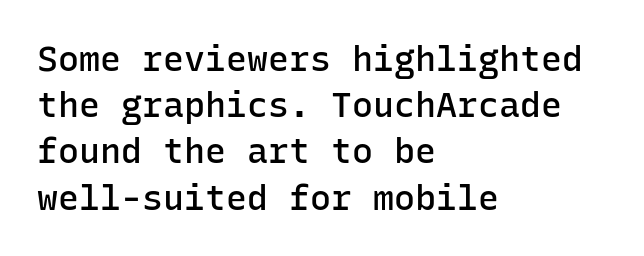
The image shows 35 px semibold sans-serif type, upright, monospaced; set left-aligned, normal line spacing (1.32x), normal letter spacing, not underlined; low stroke contrast and a medium x-height.
